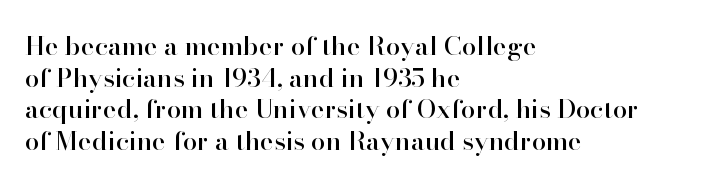
The image shows 26 px text type, upright; set left-aligned, line spacing 1.22x, normal letter spacing, not underlined.
